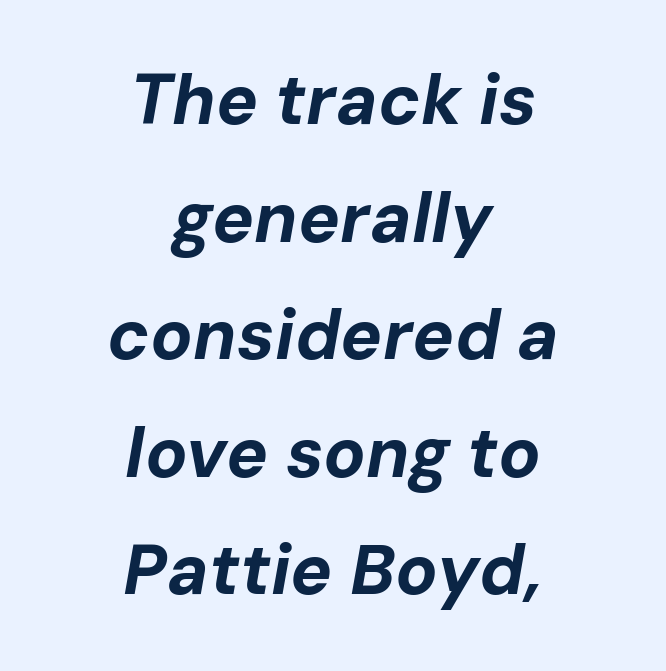
Chunky letters — that's bold for sure. The gaps between neighbouring characters are ordinary and unremarkable. Note the varied advance widths — an 'i' is clearly narrower than an 'm'. The foot of each line stays bare and open. Baseline-to-baseline distance is the conventional proportion of letter height. In CSS terms this would be text-align: center.
